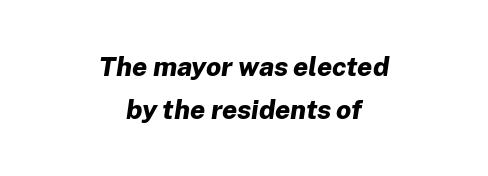
{"italic": "yes", "lean": "right", "slant_degrees": 8, "bold": "yes", "underline": "no", "align": "center", "line_spacing": "normal", "line_spacing_ratio": 1.59, "letter_spacing": "normal", "letter_spacing_em": 0.0, "glyph_px": 27}
